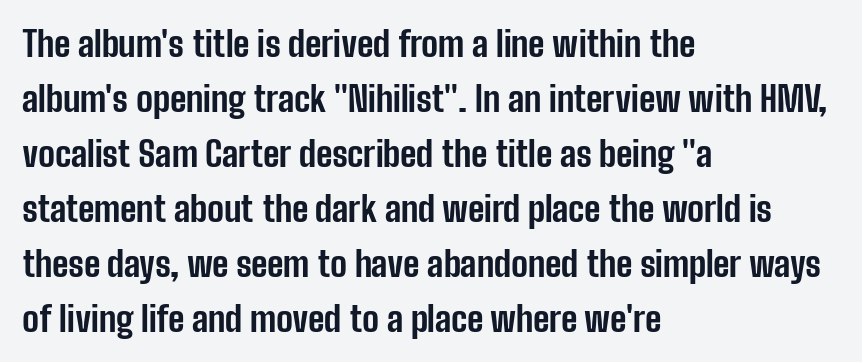
{"serif": "no", "italic": "no", "bold": "yes", "weight": "bold", "width": "condensed", "stroke_contrast": "low", "x_height": "medium", "monospaced": "no", "underline": "no", "align": "left", "line_spacing": "normal", "line_spacing_ratio": 1.57, "letter_spacing": "normal", "letter_spacing_em": 0.0, "glyph_px": 35}
